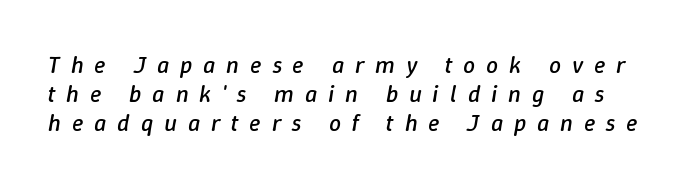
{"italic": "yes", "lean": "right", "slant_degrees": 9, "bold": "no", "underline": "no", "line_spacing_ratio": 1.21, "letter_spacing": "wide", "letter_spacing_em": 0.45, "glyph_px": 24}
